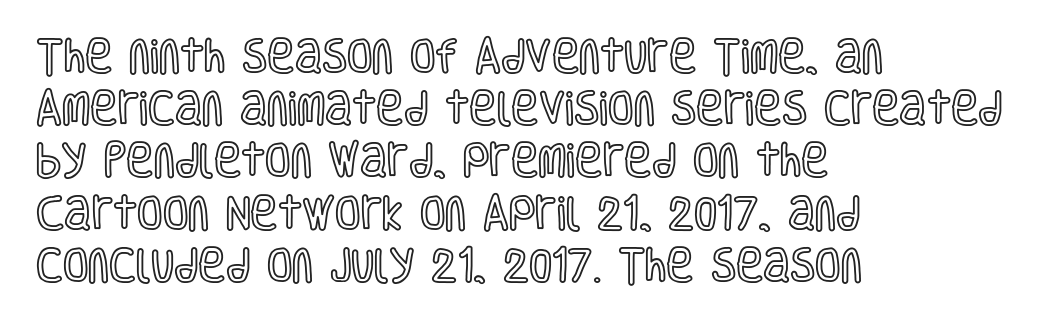
Q: Is the text italic (slanted)? A: No, it is upright.
Q: Is the text underlined? A: No.
Q: How is the paragraph aligned? A: Left-aligned.
Q: Is the spacing between letters normal or unusually wide? A: Normal.
Q: Is the spacing between lines tight, normal or loose? A: Normal.
Q: Width (condensed, normal, or wide)? A: Condensed.
Q: x-height? A: Large.
Q: Monospaced? A: No.
